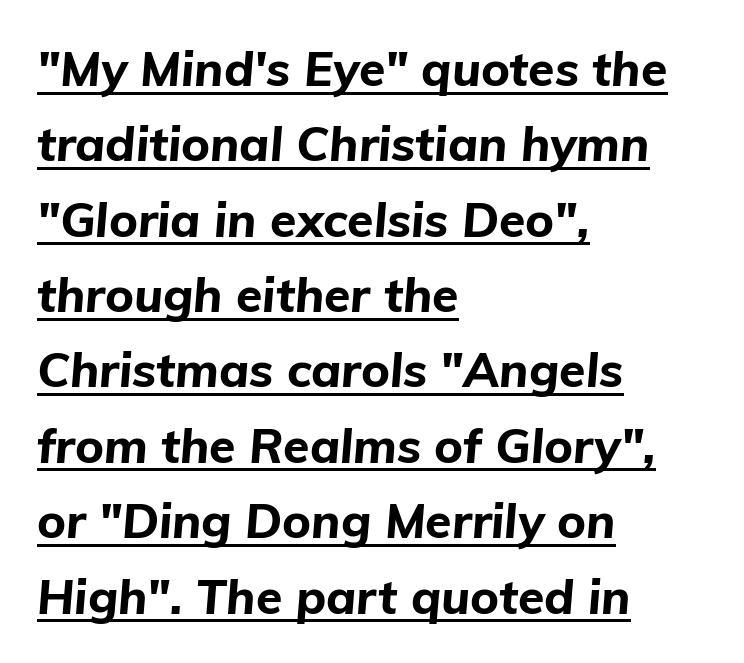
{"italic": "yes", "lean": "right", "slant_degrees": 5, "bold": "yes", "weight": "bold", "width": "normal", "stroke_contrast": "low", "x_height": "medium", "monospaced": "no", "underline": "yes", "align": "left", "line_spacing": "normal", "line_spacing_ratio": 1.57, "letter_spacing": "normal", "letter_spacing_em": 0.0, "glyph_px": 48}
